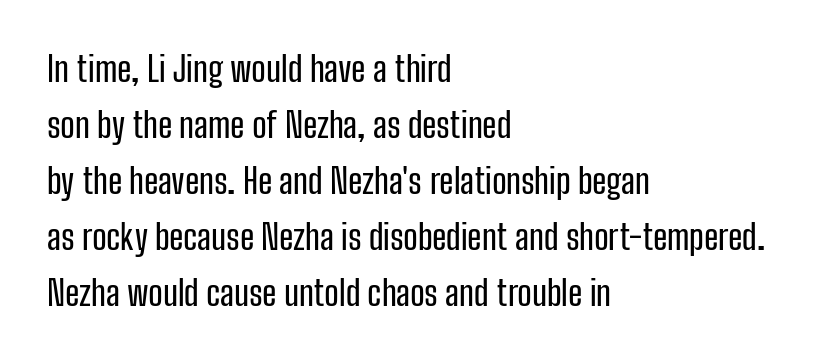
A roman cut, with each character standing at attention. The rendering uses natural spacing where letterforms have individual widths. The text block is weighted toward the left margin, trailing off unevenly rightward. The rendering shows plain stroke endings on the letterforms — a sans-serif design. The string is rendered with underlining switched off. Each word holds together tightly as a unit, with standard inter-letter gaps.
